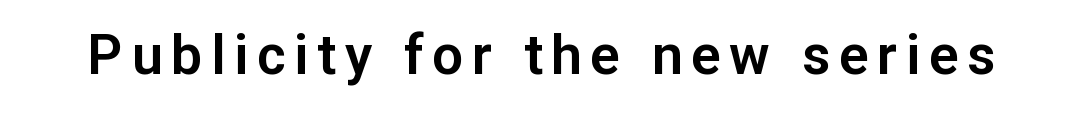
Vertical strokes here are truly vertical. The letters carry no serifs — their stems end cleanly without finishing strokes. No word sits above an underline. Each letter keeps its own natural width here, so spacing adapts to shape.
